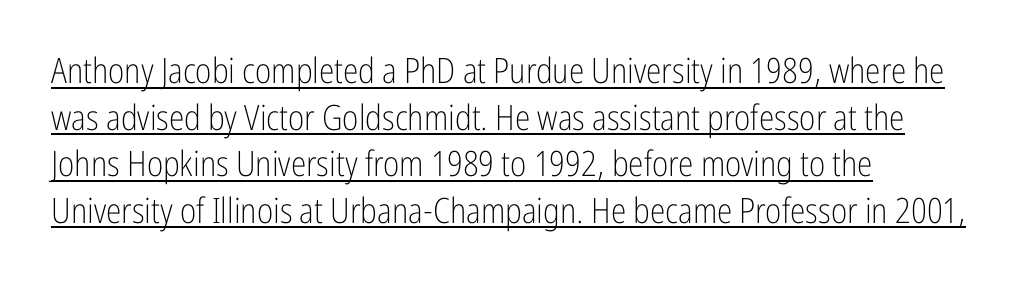
The image shows 35 px light, condensed sans-serif type, upright; set left-aligned, normal line spacing (1.33x), normal letter spacing, underlined; low stroke contrast and a medium x-height.
